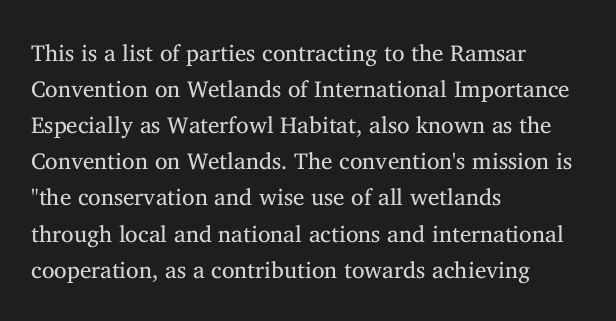
{"italic": "no", "bold": "no", "underline": "no", "align": "left", "line_spacing": "normal", "line_spacing_ratio": 1.57, "letter_spacing": "normal", "letter_spacing_em": 0.0, "glyph_px": 23}
